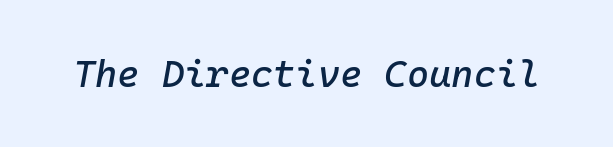
Descenders hang freely into open space. Caption: standard tracking, unaltered. Designer's note — italics engaged.
